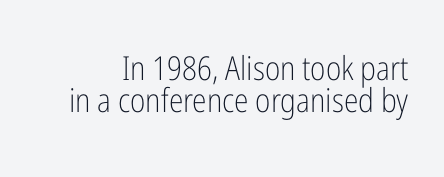
Underlining? Definitely not there. Look at the tracking — it's just the regular setting, nothing added. These lines huddle together more closely than default settings would place them. Note the varied advance widths — an 'i' is clearly narrower than an 'm'. When letters stand straight like this, we call the style roman or upright. To sum up the face: it is a sans, with no serifs.
